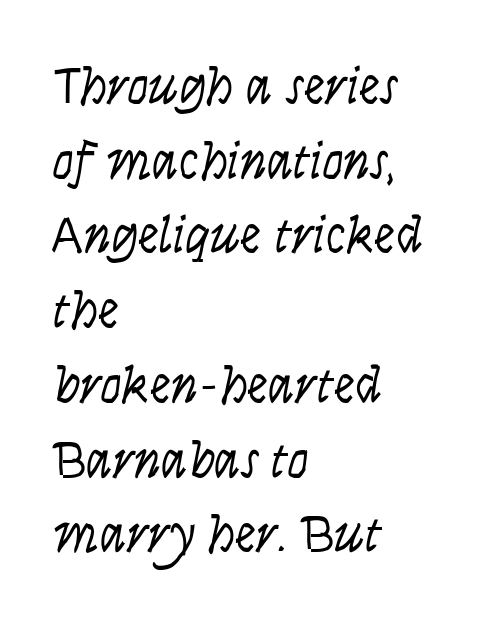
Glyph-to-glyph distance matches everyday printed text. Stems and bowls with no extra thickness — not bold. The passage shown stacks its lines at a standard gap. This sample is left-justified, so line endings fall wherever the words run out. Is this a fixed-width face? No — the glyphs have proportional, varying widths.
